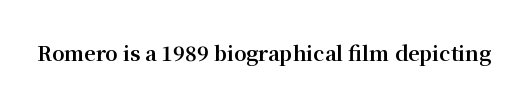
The rendering keeps characters at their native spacing. Underlining? Definitely not there. Nope, not italic — everything's standing straight. Set as a true bold cut, around the 700 mark.
